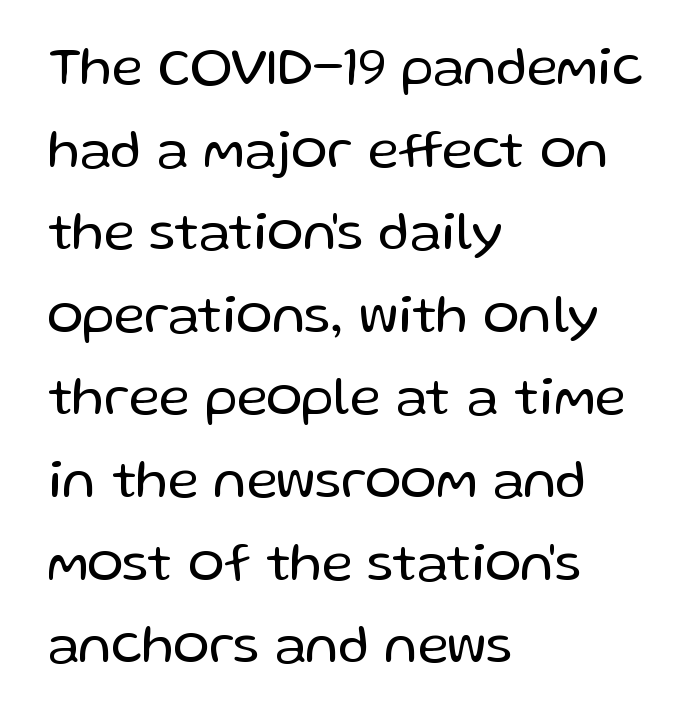
{"serif": "no", "italic": "no", "bold": "no", "weight": "regular", "width": "normal", "stroke_contrast": "low", "x_height": "medium", "monospaced": "no", "underline": "no", "align": "left", "line_spacing": "normal", "line_spacing_ratio": 1.53, "letter_spacing": "normal", "letter_spacing_em": 0.0, "glyph_px": 54}
